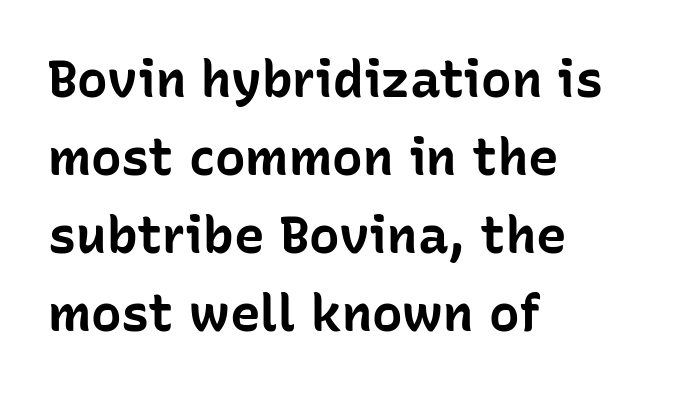
Q: Is the text bold? A: Yes.
Q: Is the text italic (slanted)? A: No, it is upright.
Q: Is the typeface a serif or a sans-serif typeface? A: Sans-serif.
Q: Is the text underlined? A: No.
Q: How is the paragraph aligned? A: Left-aligned.
Q: Is the spacing between letters normal or unusually wide? A: Normal.
Q: Is the spacing between lines tight, normal or loose? A: Normal.
Q: Width (condensed, normal, or wide)? A: Normal.
Q: Stroke contrast? A: Low.
Q: x-height? A: Medium.
Q: Monospaced? A: No.
